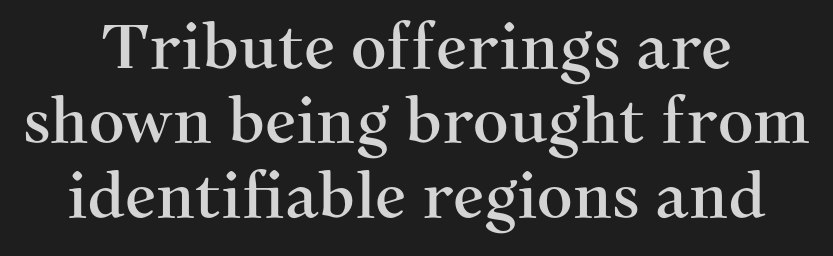
{"serif": "yes", "italic": "no", "width": "normal", "stroke_contrast": "medium", "x_height": "medium", "monospaced": "no", "underline": "no", "align": "center", "line_spacing_ratio": 1.2, "letter_spacing": "normal", "letter_spacing_em": 0.0, "glyph_px": 62}
